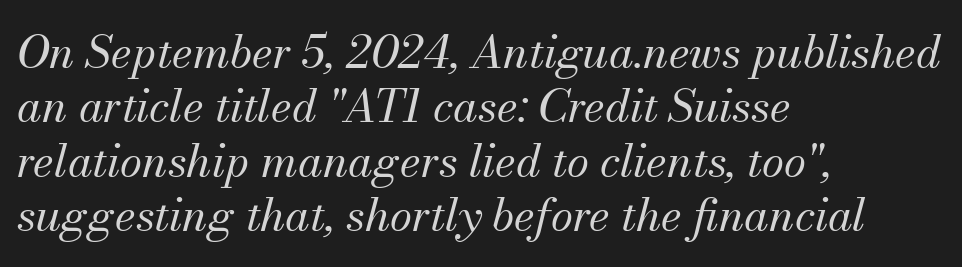
Q: Is the text bold? A: No.
Q: Is the text italic (slanted)? A: Yes, it leans right by about 13 degrees.
Q: Is the typeface a serif or a sans-serif typeface? A: Serif.
Q: Is the text underlined? A: No.
Q: How is the paragraph aligned? A: Left-aligned.
Q: Is the spacing between letters normal or unusually wide? A: Normal.
Q: Width (condensed, normal, or wide)? A: Normal.
Q: Stroke contrast? A: Medium.
Q: x-height? A: Small.
Q: Monospaced? A: No.
